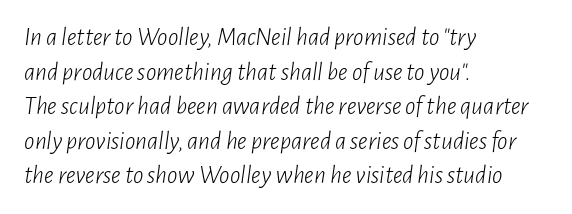
One-word summary of the alignment: left. Unbolded letterforms with no extra heft. Compared with typical body copy, the letter spacing here is the same. Every character sits at an angle, as italics do. Does the leading feel generous? No, just average. A bare baseline throughout the passage.
